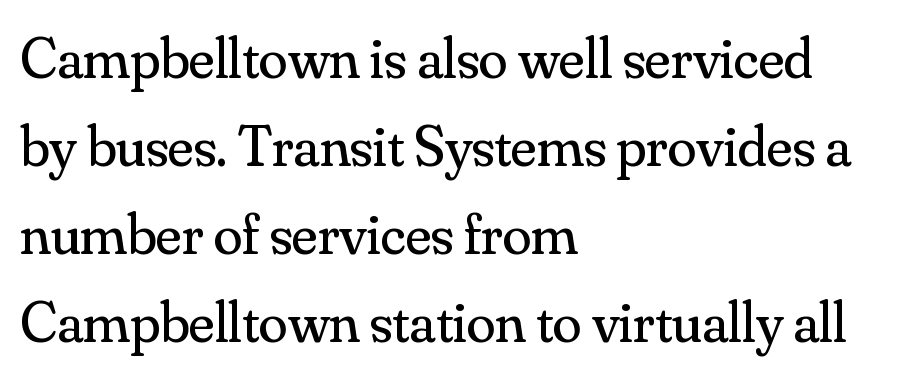
{"serif": "yes", "italic": "no", "bold": "no", "weight": "regular", "width": "normal", "stroke_contrast": "medium", "x_height": "small", "monospaced": "no", "underline": "no", "align": "left", "line_spacing": "normal", "line_spacing_ratio": 1.49, "letter_spacing": "normal", "letter_spacing_em": 0.0, "glyph_px": 59}
